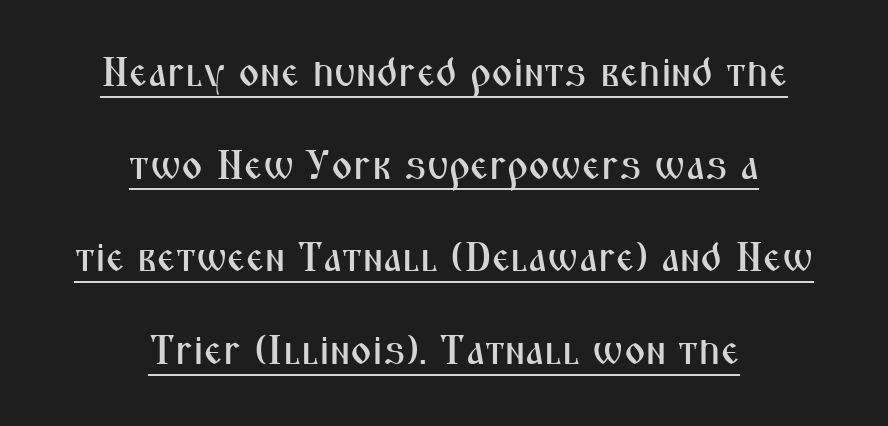
Proportional: the letters do not fall into vertical columns. The passage shown stacks its lines with a broad gap. Vertical strokes here are truly vertical. What kind of face is this? One without serifs — a sans. The compositor balanced each line on the midline. Glyph-to-glyph distance matches everyday printed text.
